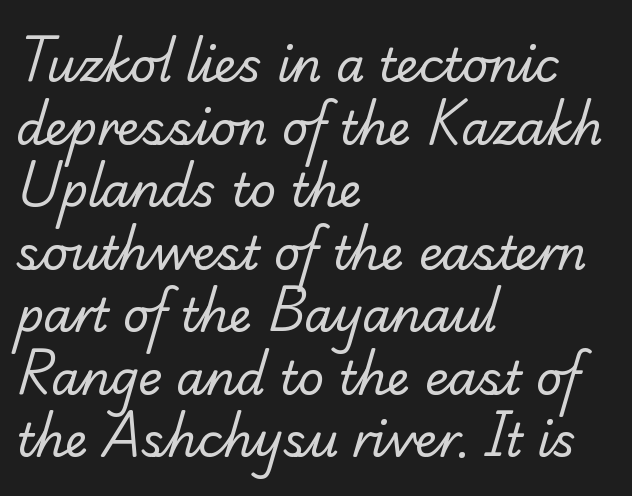
Type without underlining. Horizontal alignment here is leftward, the default for most running prose. Unlike a clean sans, this face finishes its strokes with serifs. How are the letters spaced? Ordinarily, with no added tracking. No heavy texture on the line: the type isn't bold.
